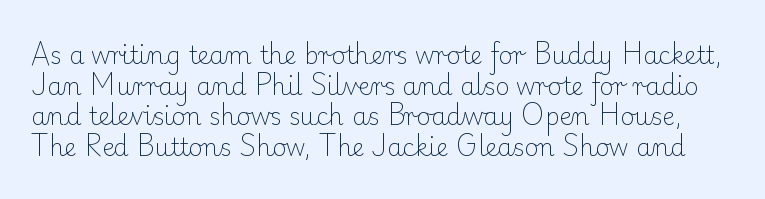
The image shows 24 px text type, upright; set normal line spacing (1.28x), normal letter spacing, not underlined.
